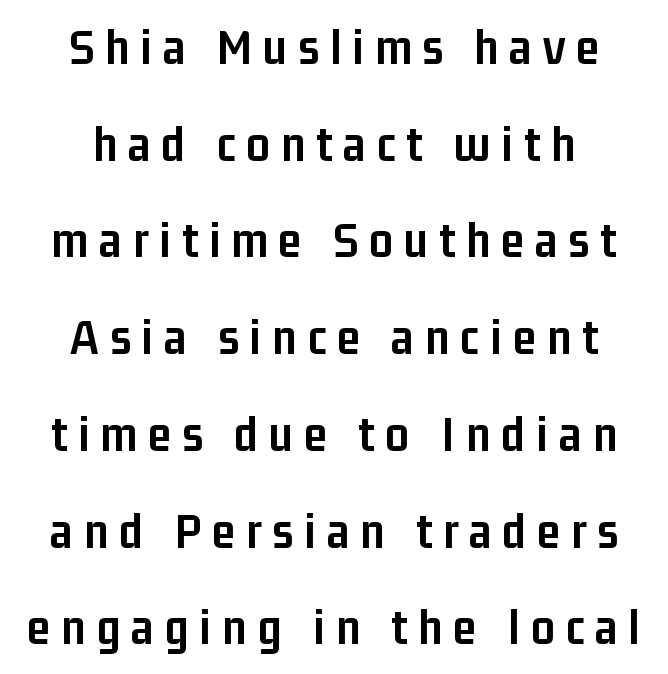
Short and long lines alike share a common midpoint. The typography opts for an upright posture over an oblique one. This is heavy type, rendered in bold. Substantial extra tracking has been applied to these lines.
